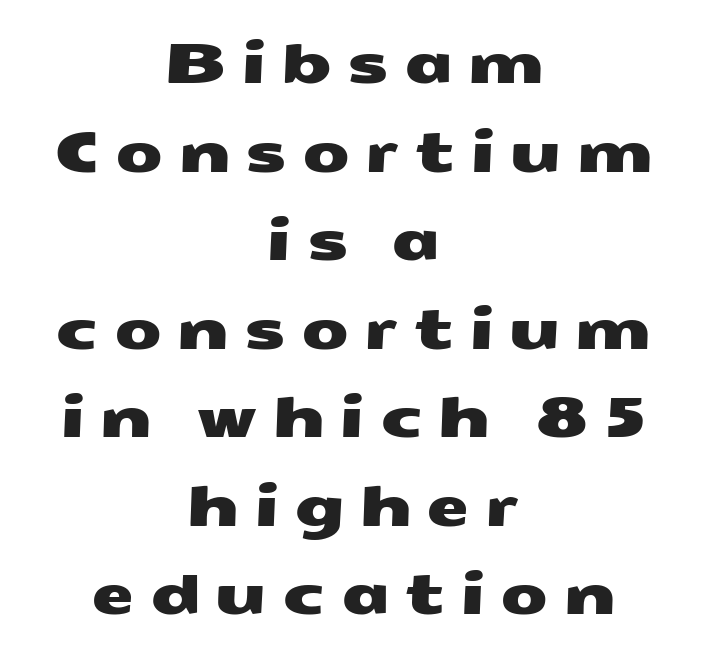
In terms of letterform style, serifs are entirely absent. Clear beneath every line of the passage. Observe the wide spacing: letters keep a clear distance from each other. The text block is weighted toward neither margin, spreading evenly from the middle. A typesetter would call this proportional, since set widths differ per character. Horizontal bands of white between lines are of average thickness.
